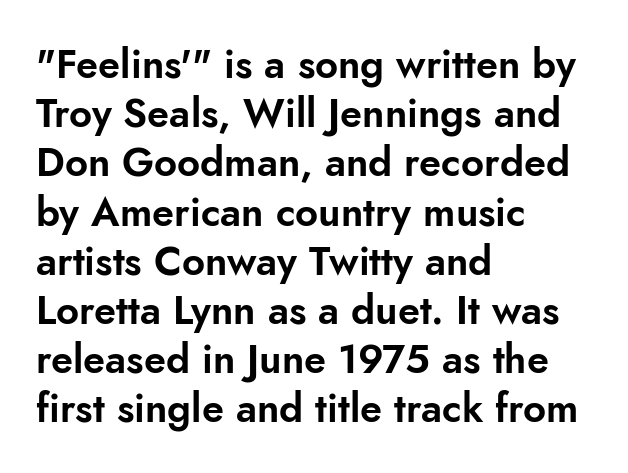
The image shows 40 px sans-serif type, upright; set left-aligned, line spacing 1.23x, normal letter spacing, not underlined; low stroke contrast and a small x-height.
